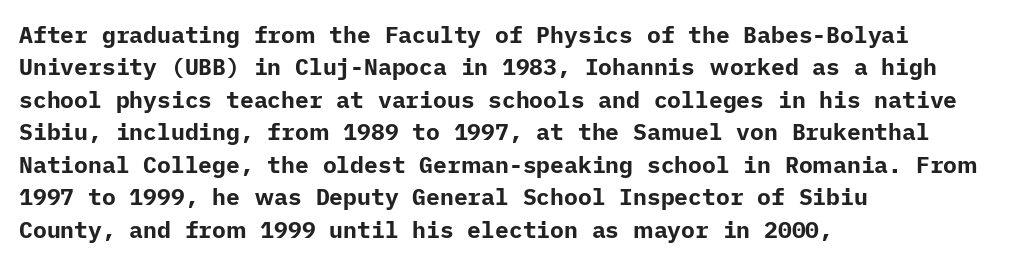
{"italic": "no", "bold": "yes", "underline": "no", "align": "left", "line_spacing": "normal", "line_spacing_ratio": 1.41, "letter_spacing": "normal", "letter_spacing_em": 0.0, "glyph_px": 23}
